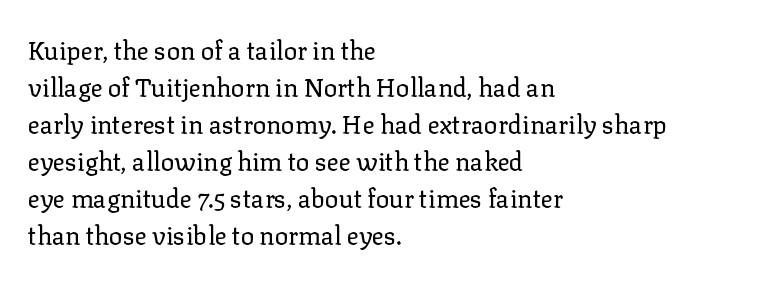
A typesetter would call this leading conventional body-copy spacing. Descender tails drop into unmarked territory. Visually the block forms a straight wall on the left and a jagged coastline on the right. Do the letters lean? They stand straight.
